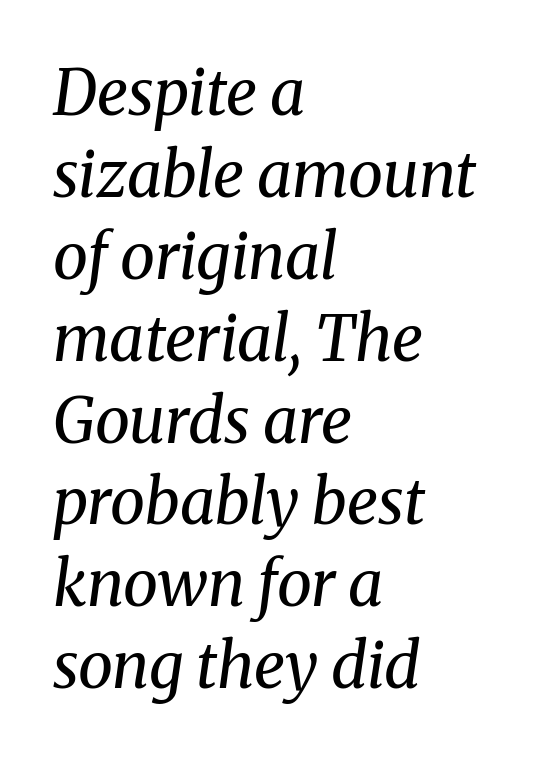
The image shows 63 px regular-weight serif type, italic (leaning right); set left-aligned, normal line spacing (1.3x), normal letter spacing, not underlined; medium stroke contrast and a medium x-height.
